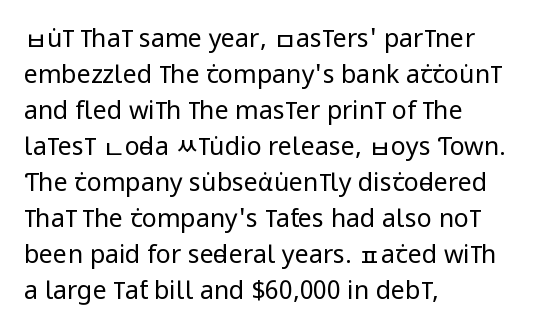
The rendering anchors every line to the left-hand side. Words appear dense and cohesive because spacing is normal. Does the leading feel generous? No, just average. A quiet, ordinary-to-light weight characterises the typeface.
